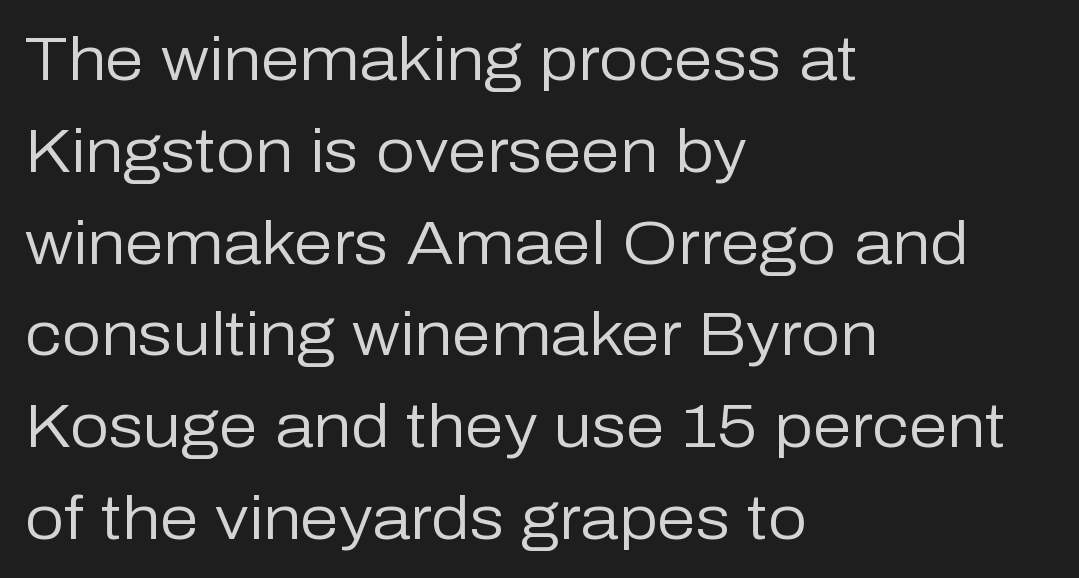
{"serif": "no", "italic": "no", "bold": "no", "weight": "regular", "width": "normal", "stroke_contrast": "low", "x_height": "medium", "monospaced": "no", "underline": "no", "align": "left", "line_spacing": "normal", "line_spacing_ratio": 1.48, "letter_spacing": "normal", "letter_spacing_em": 0.0, "glyph_px": 62}
